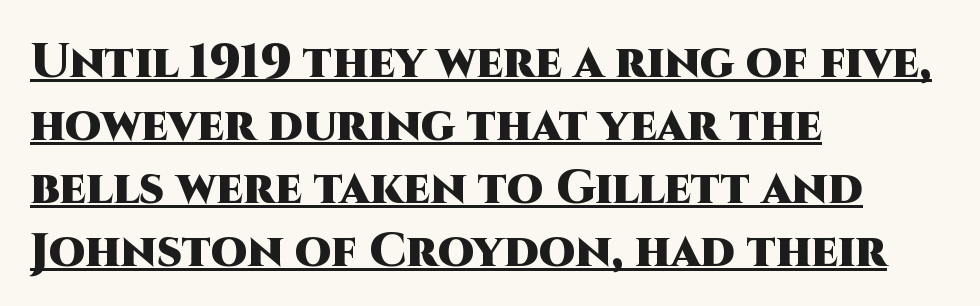
Q: Is the text bold? A: Yes.
Q: Is the text italic (slanted)? A: No, it is upright.
Q: Is the typeface a serif or a sans-serif typeface? A: Sans-serif.
Q: Is the text underlined? A: Yes.
Q: How is the paragraph aligned? A: Left-aligned.
Q: Is the spacing between letters normal or unusually wide? A: Normal.
Q: Is the spacing between lines tight, normal or loose? A: Normal.
Q: Width (condensed, normal, or wide)? A: Normal.
Q: Stroke contrast? A: High.
Q: x-height? A: Large.
Q: Monospaced? A: No.
